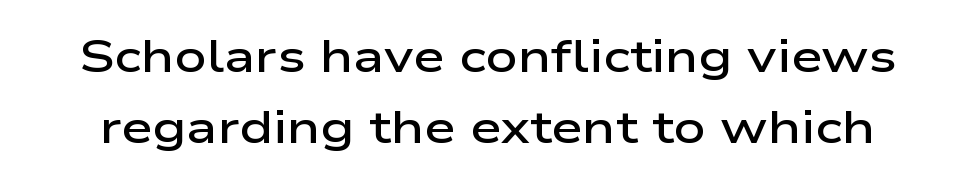
Short note: letters normally spaced. This sample uses an upright cut, with every glyph sitting square on the baseline. Caption: semibold face, moderately heavy strokes. The designer left line spacing at the default. Look at the bottom of the vertical strokes: they stop flat, with no serifs. These lines are rendered in a variable-pitch font.
